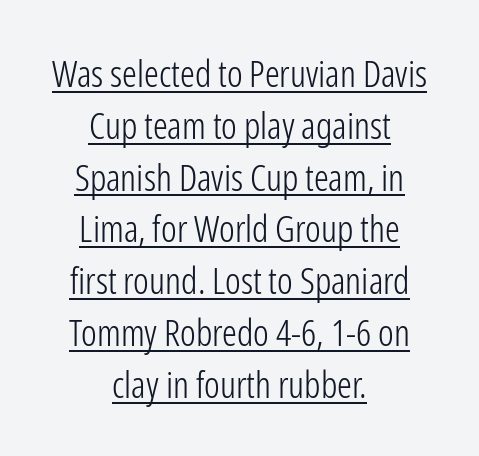
Q: Is the text bold? A: No.
Q: Is the text italic (slanted)? A: No, it is upright.
Q: Is the typeface a serif or a sans-serif typeface? A: Sans-serif.
Q: Is the text underlined? A: Yes.
Q: How is the paragraph aligned? A: Centered.
Q: Is the spacing between letters normal or unusually wide? A: Normal.
Q: Is the spacing between lines tight, normal or loose? A: Normal.
Q: Width (condensed, normal, or wide)? A: Condensed.
Q: Stroke contrast? A: Low.
Q: x-height? A: Medium.
Q: Monospaced? A: No.
